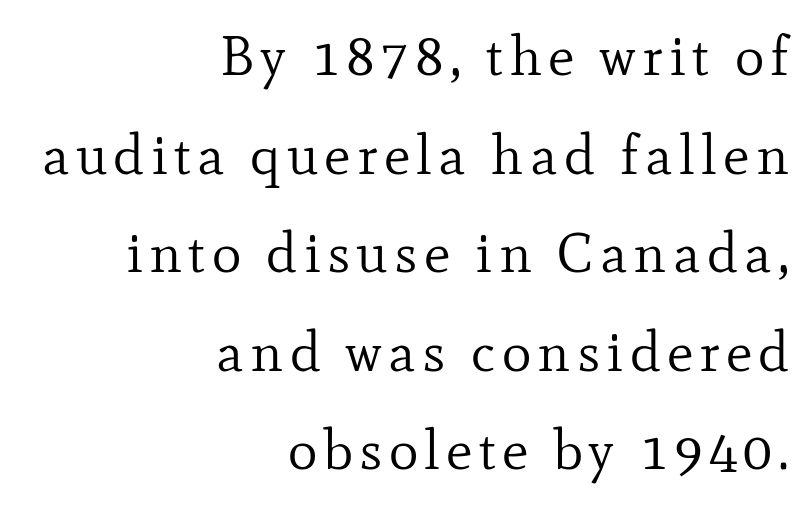
The setting favours the right margin, as signatures and pull-quotes sometimes do. Typographically, this falls in the serif category. These lines were composed using upright roman letters. Is this a heavy cut? Hardly; it is regular or lighter. This sample has the flowing, uneven cadence of proportional lettering.
